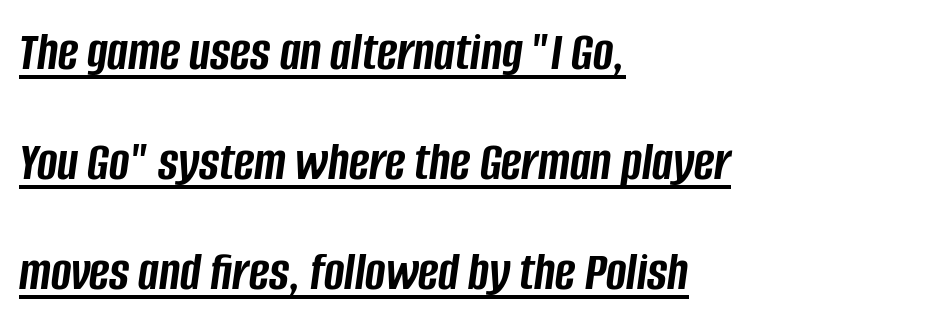
{"italic": "yes", "lean": "right", "slant_degrees": 8, "bold": "yes", "weight": "semibold", "width": "condensed", "stroke_contrast": "low", "x_height": "large", "monospaced": "no", "underline": "yes", "align": "left", "line_spacing": "loose", "line_spacing_ratio": 2.0, "letter_spacing": "normal", "letter_spacing_em": 0.0, "glyph_px": 55}
